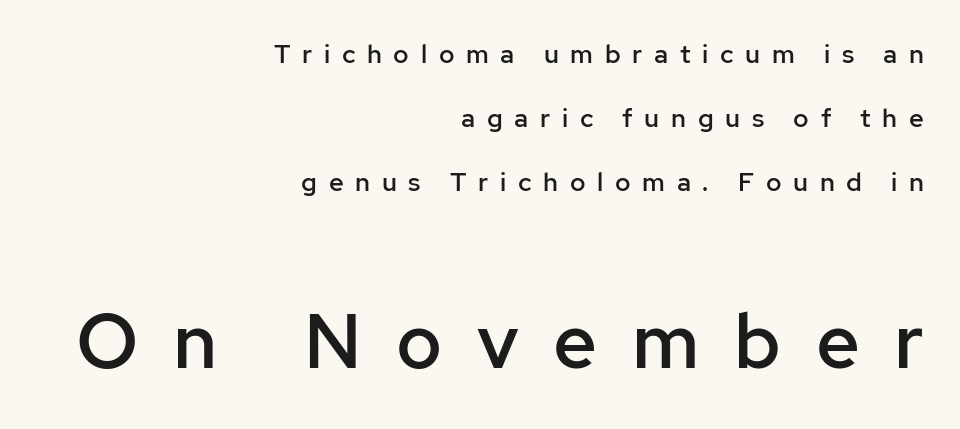
The image shows 77 px semibold sans-serif type, upright; set right-aligned, loose line spacing (2.46x), unusually wide letter spacing (+0.45 em), not underlined; the second (bottom) block is 2.96x larger; low stroke contrast and a medium x-height.
